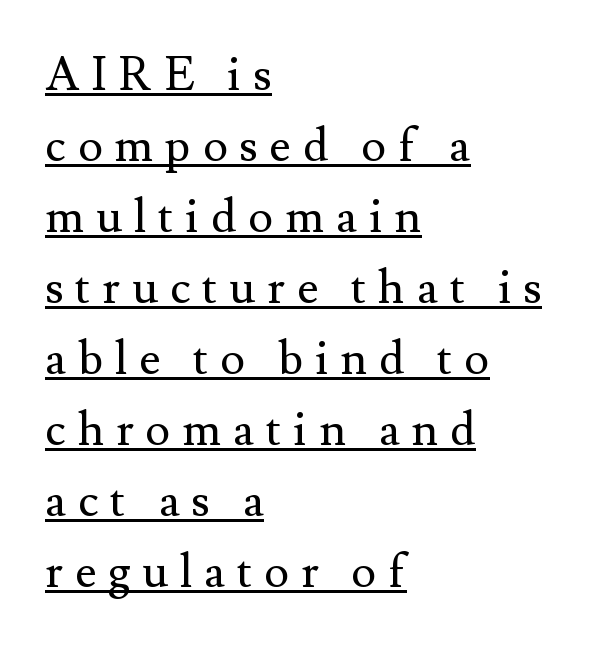
{"serif": "yes", "italic": "no", "bold": "no", "weight": "regular", "width": "normal", "stroke_contrast": "medium", "x_height": "small", "monospaced": "no", "underline": "yes", "align": "left", "line_spacing": "normal", "line_spacing_ratio": 1.51, "letter_spacing": "wide", "letter_spacing_em": 0.25, "glyph_px": 47}
